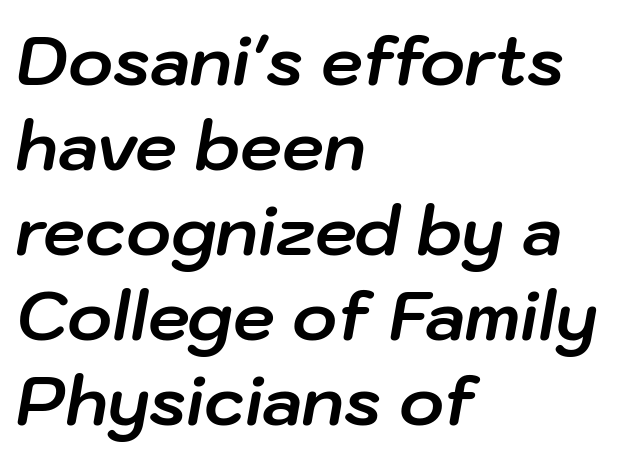
The image shows 67 px bold type, italic (leaning right); set left-aligned, normal line spacing (1.27x), normal letter spacing, not underlined; low stroke contrast and a medium x-height.
